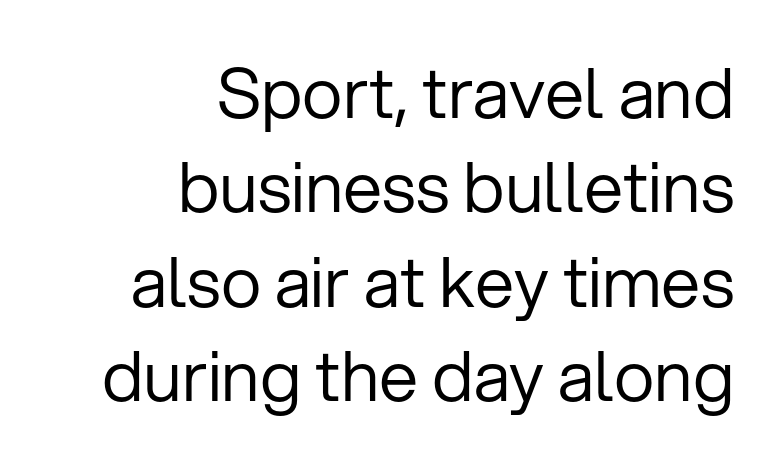
{"serif": "no", "italic": "no", "bold": "no", "weight": "regular", "width": "normal", "stroke_contrast": "low", "x_height": "medium", "monospaced": "no", "underline": "no", "align": "right", "line_spacing": "normal", "line_spacing_ratio": 1.35, "letter_spacing": "normal", "letter_spacing_em": 0.0, "glyph_px": 70}
